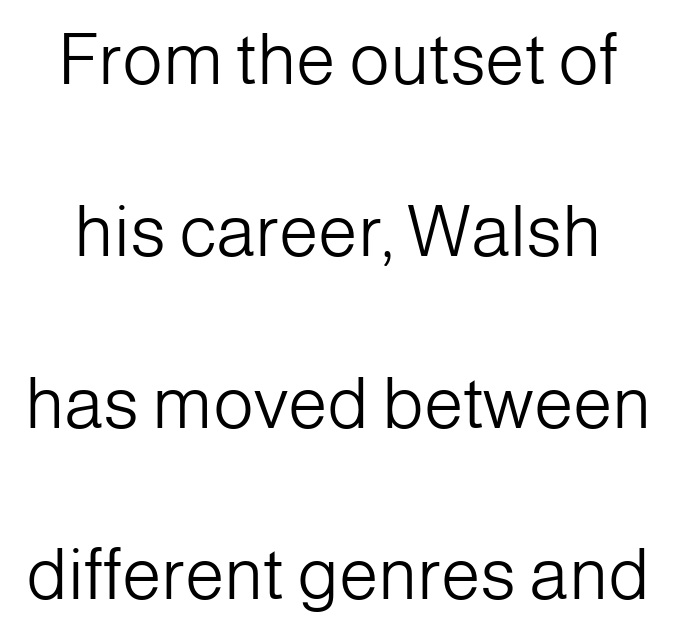
{"serif": "no", "italic": "no", "bold": "no", "weight": "light", "width": "normal", "stroke_contrast": "low", "x_height": "medium", "monospaced": "no", "underline": "no", "line_spacing": "loose", "line_spacing_ratio": 2.42, "letter_spacing": "normal", "letter_spacing_em": 0.0, "glyph_px": 71}
